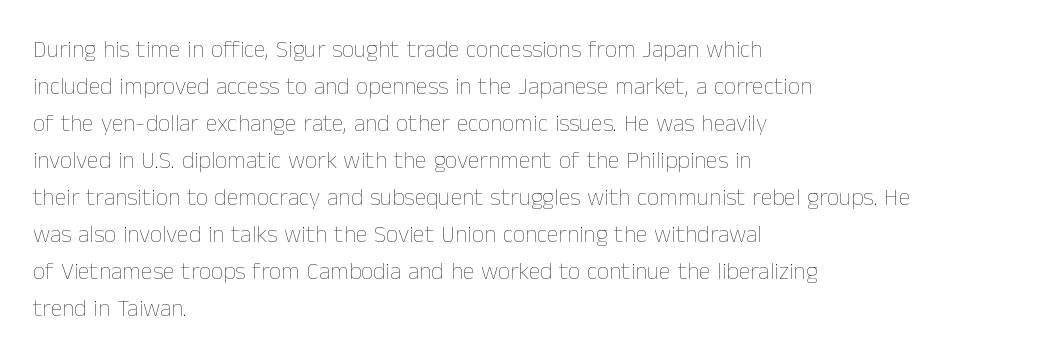
The image shows 24 px text type, upright; set left-aligned, normal line spacing (1.54x), normal letter spacing, not underlined.
